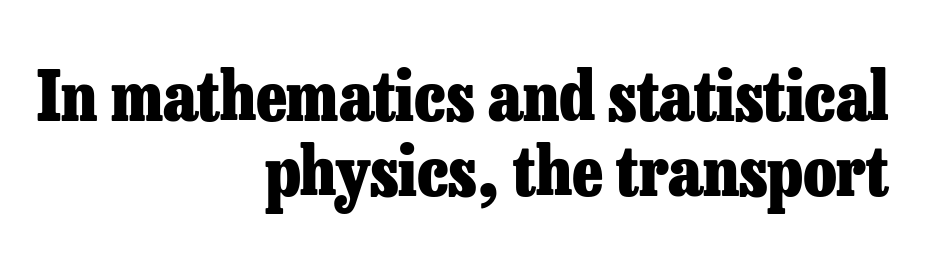
Q: Is the text bold? A: Yes.
Q: Is the text italic (slanted)? A: No, it is upright.
Q: Is the typeface a serif or a sans-serif typeface? A: Serif.
Q: Is the text underlined? A: No.
Q: How is the paragraph aligned? A: Right-aligned.
Q: Is the spacing between letters normal or unusually wide? A: Normal.
Q: Is the spacing between lines tight, normal or loose? A: Tight.
Q: Width (condensed, normal, or wide)? A: Normal.
Q: Stroke contrast? A: Low.
Q: x-height? A: Medium.
Q: Monospaced? A: No.
